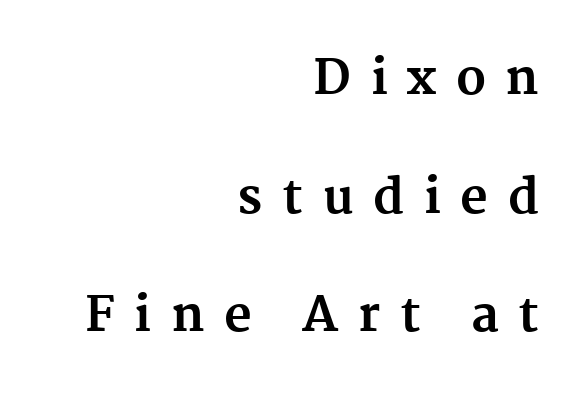
Q: Is the text bold? A: Yes.
Q: Is the text italic (slanted)? A: No, it is upright.
Q: Is the typeface a serif or a sans-serif typeface? A: Serif.
Q: Is the text underlined? A: No.
Q: How is the paragraph aligned? A: Right-aligned.
Q: Is the spacing between letters normal or unusually wide? A: Unusually wide.
Q: Is the spacing between lines tight, normal or loose? A: Loose.
Q: Width (condensed, normal, or wide)? A: Normal.
Q: Stroke contrast? A: Medium.
Q: x-height? A: Medium.
Q: Monospaced? A: No.
